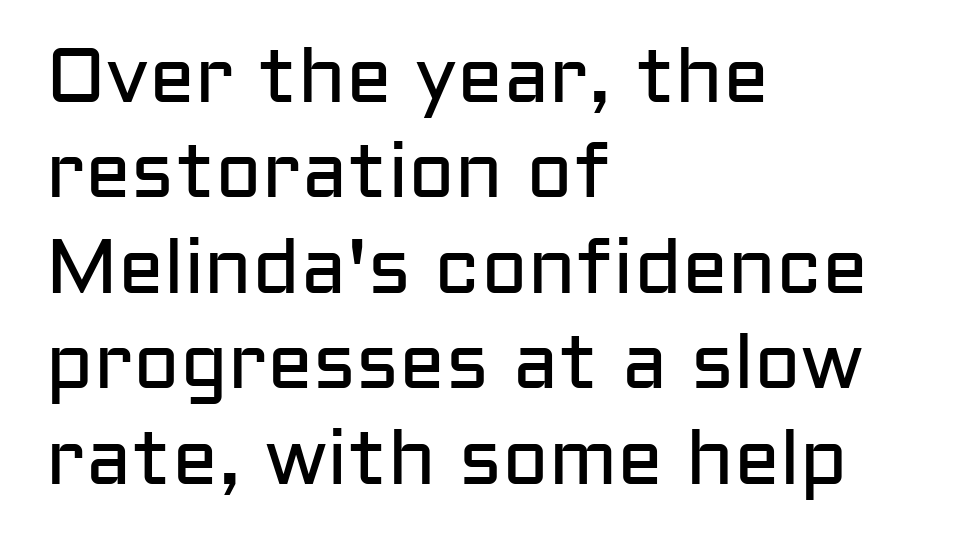
Q: Is the text bold? A: No.
Q: Is the text italic (slanted)? A: No, it is upright.
Q: Is the typeface a serif or a sans-serif typeface? A: Sans-serif.
Q: Is the text underlined? A: No.
Q: How is the paragraph aligned? A: Left-aligned.
Q: Is the spacing between letters normal or unusually wide? A: Normal.
Q: Width (condensed, normal, or wide)? A: Normal.
Q: Stroke contrast? A: Low.
Q: x-height? A: Medium.
Q: Monospaced? A: No.
